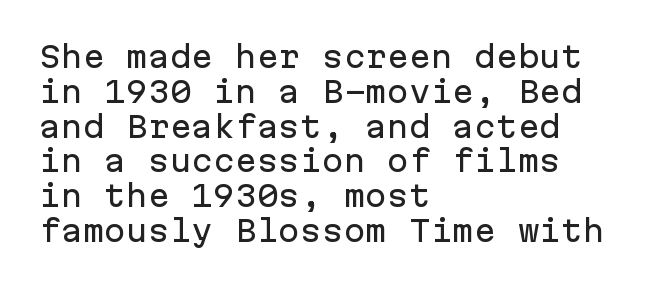
Q: Is the text italic (slanted)? A: No, it is upright.
Q: Is the typeface a serif or a sans-serif typeface? A: Sans-serif.
Q: Is the text underlined? A: No.
Q: How is the paragraph aligned? A: Left-aligned.
Q: Is the spacing between letters normal or unusually wide? A: Normal.
Q: Width (condensed, normal, or wide)? A: Normal.
Q: Stroke contrast? A: Low.
Q: x-height? A: Medium.
Q: Monospaced? A: Yes.
